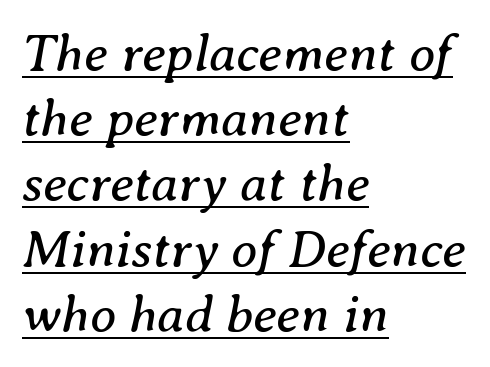
The image shows 53 px regular-weight serif type, italic (leaning right); set left-aligned, line spacing 1.23x, normal letter spacing, underlined; medium stroke contrast and a medium x-height.
